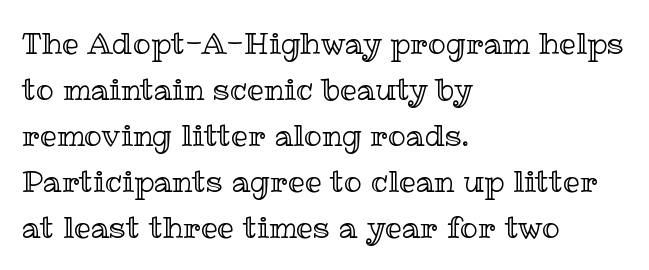
The image shows 30 px text type, upright; set left-aligned, normal line spacing (1.53x), normal letter spacing, not underlined; a medium x-height.
